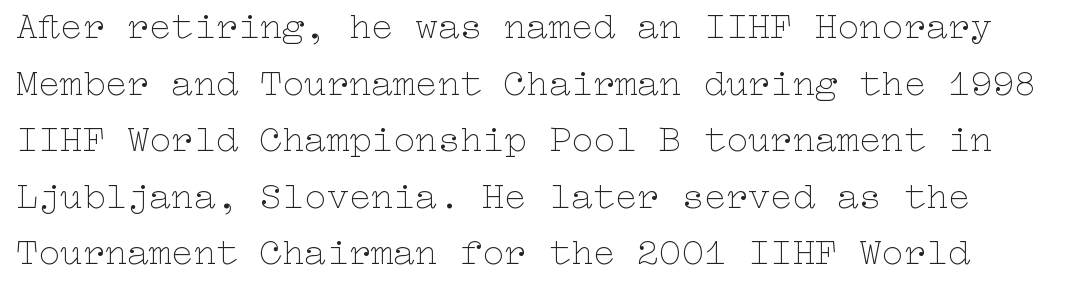
Unbolded letterforms with no extra heft. The space beneath each line is pristine and unruled. A normal amount of white space separates one row of letters from the next. The specimen reads as upright at a glance. A typesetter would call this zero additional tracking.
